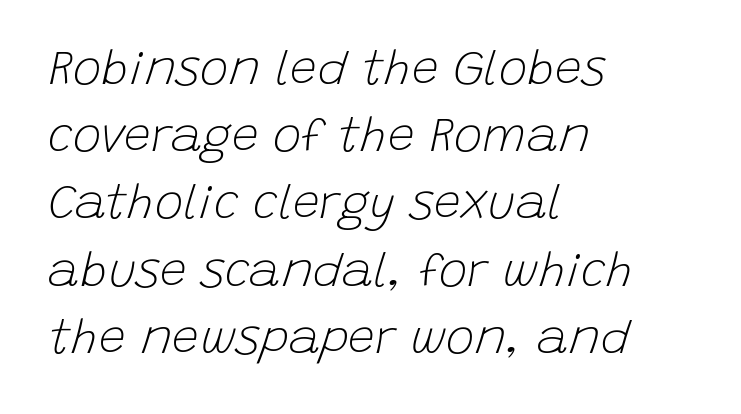
Q: Is the text bold? A: No.
Q: Is the text italic (slanted)? A: Yes, it leans right by about 15 degrees.
Q: Is the text underlined? A: No.
Q: How is the paragraph aligned? A: Left-aligned.
Q: Is the spacing between letters normal or unusually wide? A: Normal.
Q: Is the spacing between lines tight, normal or loose? A: Normal.
Q: Width (condensed, normal, or wide)? A: Normal.
Q: Stroke contrast? A: Low.
Q: x-height? A: Large.
Q: Monospaced? A: No.
